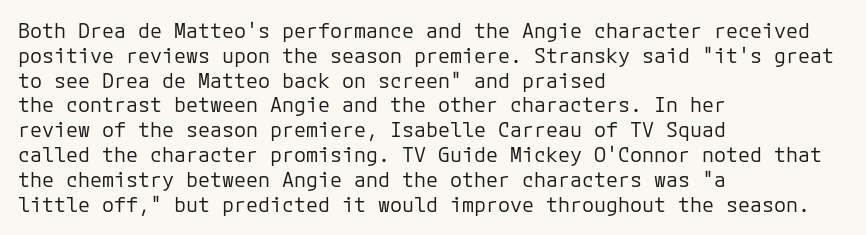
{"italic": "no", "bold": "no", "underline": "no", "align": "left", "line_spacing_ratio": 1.24, "letter_spacing": "normal", "letter_spacing_em": 0.0, "glyph_px": 20}
